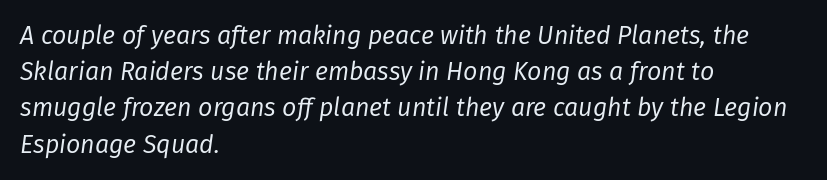
This is oblique type, the kind used for emphasis or titles. Tracking here is standard; glyphs follow each other at the usual distance. Compared with a typical body face, this is equally light or lighter still. The lines are quadded left.
